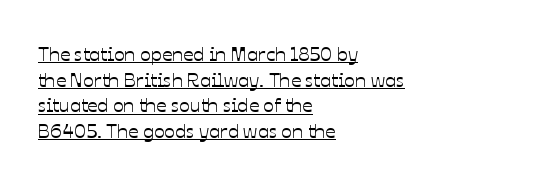
{"italic": "no", "underline": "yes", "align": "left", "line_spacing": "normal", "line_spacing_ratio": 1.28, "letter_spacing": "normal", "letter_spacing_em": 0.0, "glyph_px": 20}
